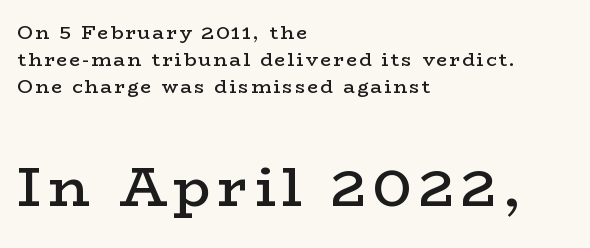
The lower block of text is set noticeably larger than the block above it. Decoration check: the copy has no underline. Stroke terminals: seriffed. Think of a printed novel: that variable character pitch is what you see here. Firm but not heavy-handed strokes: this text is semibold.
